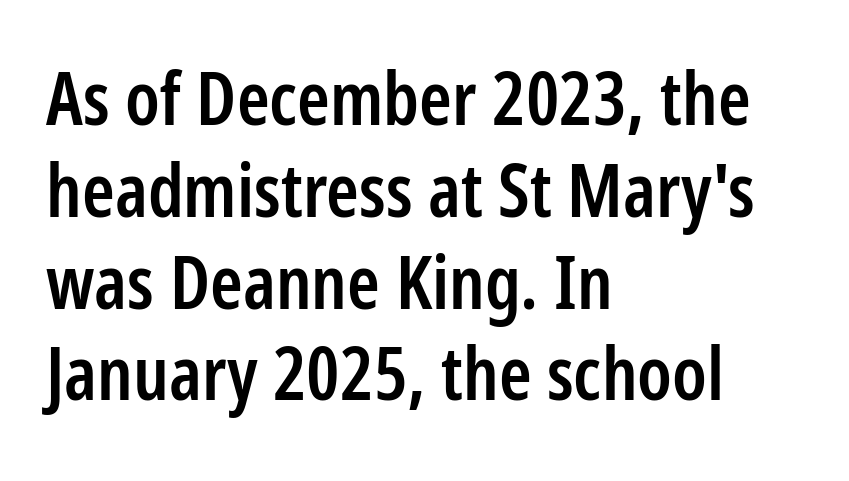
Q: Is the text bold? A: Semi-bold.
Q: Is the text italic (slanted)? A: No, it is upright.
Q: Is the typeface a serif or a sans-serif typeface? A: Sans-serif.
Q: Is the text underlined? A: No.
Q: How is the paragraph aligned? A: Left-aligned.
Q: Is the spacing between letters normal or unusually wide? A: Normal.
Q: Width (condensed, normal, or wide)? A: Condensed.
Q: Stroke contrast? A: Low.
Q: x-height? A: Medium.
Q: Monospaced? A: No.
